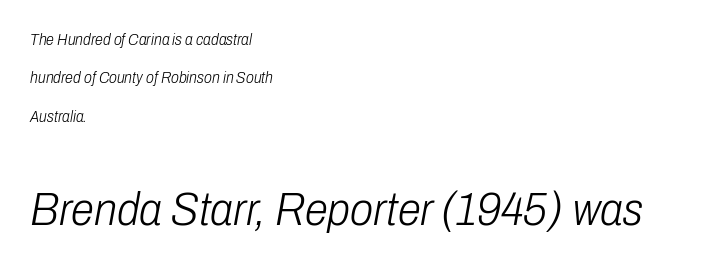
Line starts are locked; line ends wander. Type size steps up from the first block to the second. The passage shown is not bold in any degree. Glyph-to-glyph distance matches everyday printed text.
